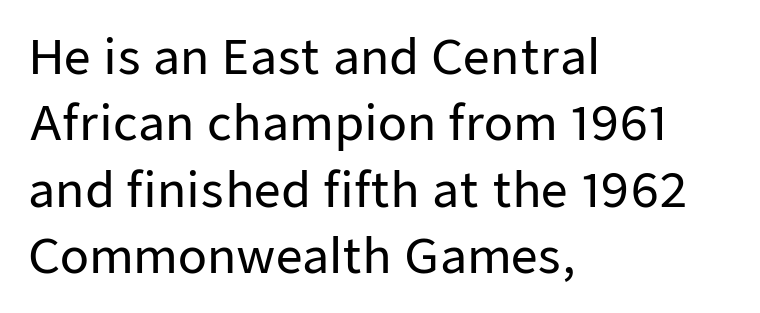
Q: Is the text italic (slanted)? A: No, it is upright.
Q: Is the typeface a serif or a sans-serif typeface? A: Sans-serif.
Q: Is the text underlined? A: No.
Q: How is the paragraph aligned? A: Left-aligned.
Q: Is the spacing between letters normal or unusually wide? A: Normal.
Q: Is the spacing between lines tight, normal or loose? A: Normal.
Q: Width (condensed, normal, or wide)? A: Normal.
Q: Stroke contrast? A: Low.
Q: x-height? A: Medium.
Q: Monospaced? A: No.
